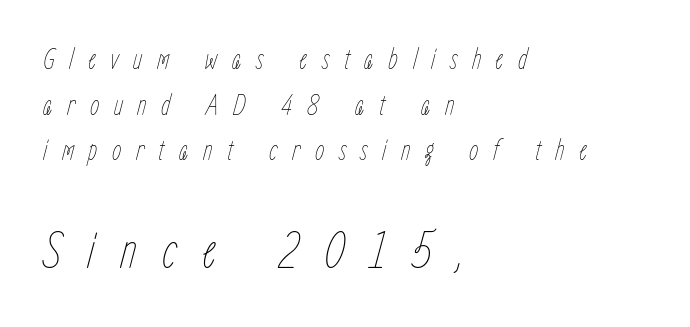
The image shows 53 px thin, condensed type, italic (leaning right); set left-aligned, normal line spacing (1.52x), unusually wide letter spacing (+0.48 em), not underlined; the second (bottom) block is 1.77x larger; low stroke contrast and a medium x-height.
